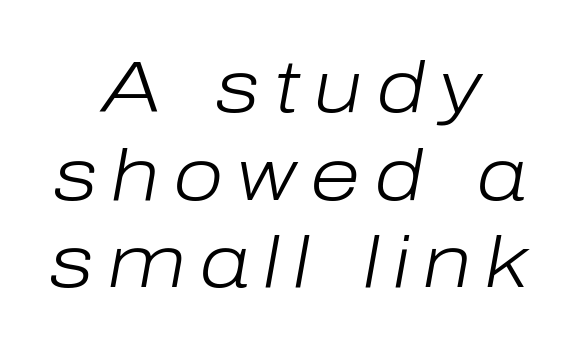
The image shows 73 px light type, italic (leaning right); set centered, line spacing 1.2x, not underlined; low stroke contrast and a medium x-height.
